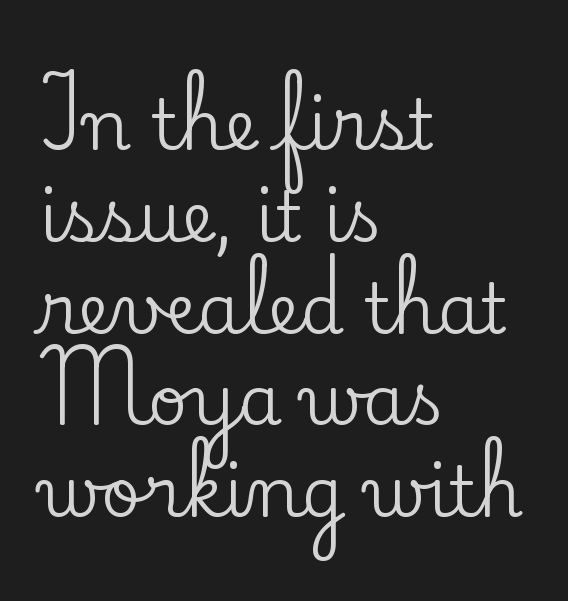
The image shows 69 px serif type, upright; set left-aligned, normal line spacing (1.33x), normal letter spacing, not underlined; low stroke contrast and a small x-height.
